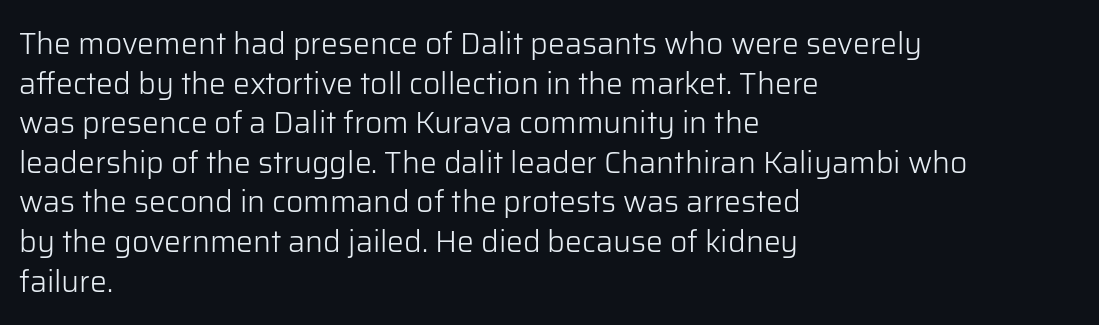
The rendering anchors every line to the left-hand side. The rendering uses natural spacing where letterforms have individual widths. These lines sit exactly where default settings would place them. Type without underlining. Look at the bottom of the vertical strokes: they stop flat, with no serifs. Short note: letters normally spaced.
